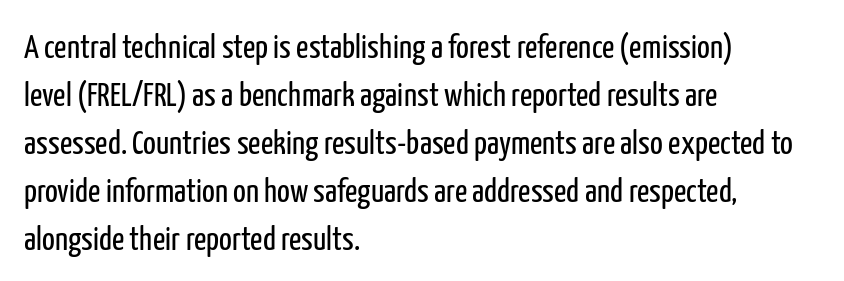
{"serif": "no", "italic": "no", "bold": "no", "weight": "regular", "width": "condensed", "stroke_contrast": "low", "x_height": "medium", "monospaced": "no", "underline": "no", "align": "left", "line_spacing": "normal", "line_spacing_ratio": 1.41, "letter_spacing": "normal", "letter_spacing_em": 0.0, "glyph_px": 34}
